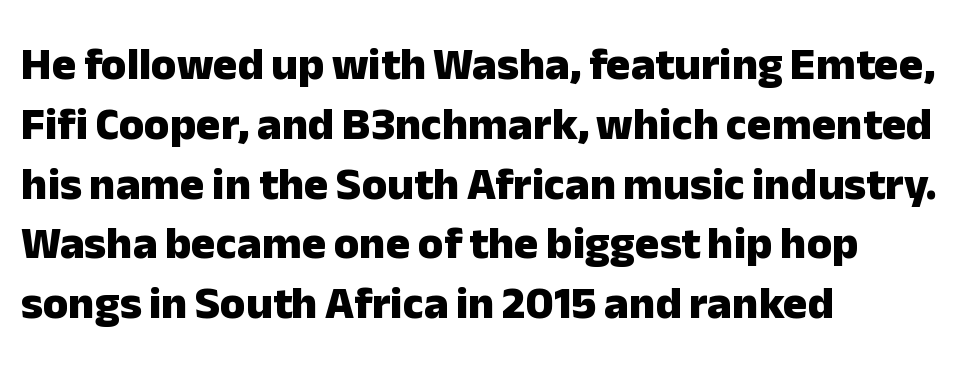
The leading is moderate, giving the passage an even texture. Examine the stroke ends and you'll find no serifs. A full-strength bold gives these letters their thick strokes. Characters remain perfectly vertical along every line. Descenders are the only things crossing below the line. The face used here is proportionally spaced, like ordinary book or web type.
